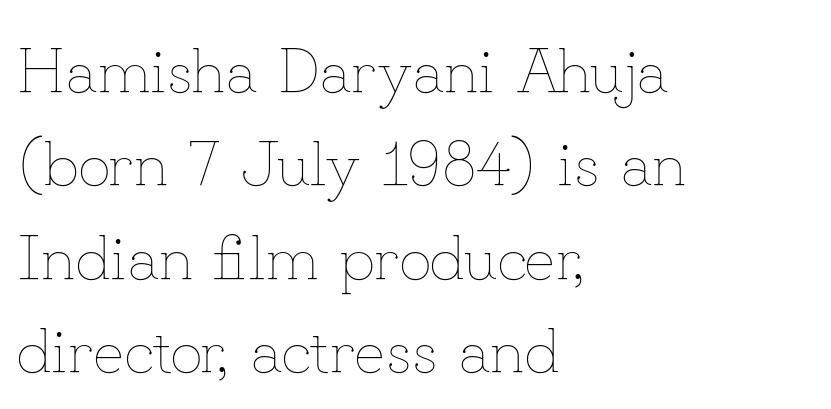
{"italic": "no", "bold": "no", "weight": "thin", "width": "normal", "stroke_contrast": "low", "x_height": "small", "monospaced": "no", "underline": "no", "align": "left", "line_spacing": "normal", "line_spacing_ratio": 1.46, "letter_spacing": "normal", "letter_spacing_em": 0.0, "glyph_px": 64}
